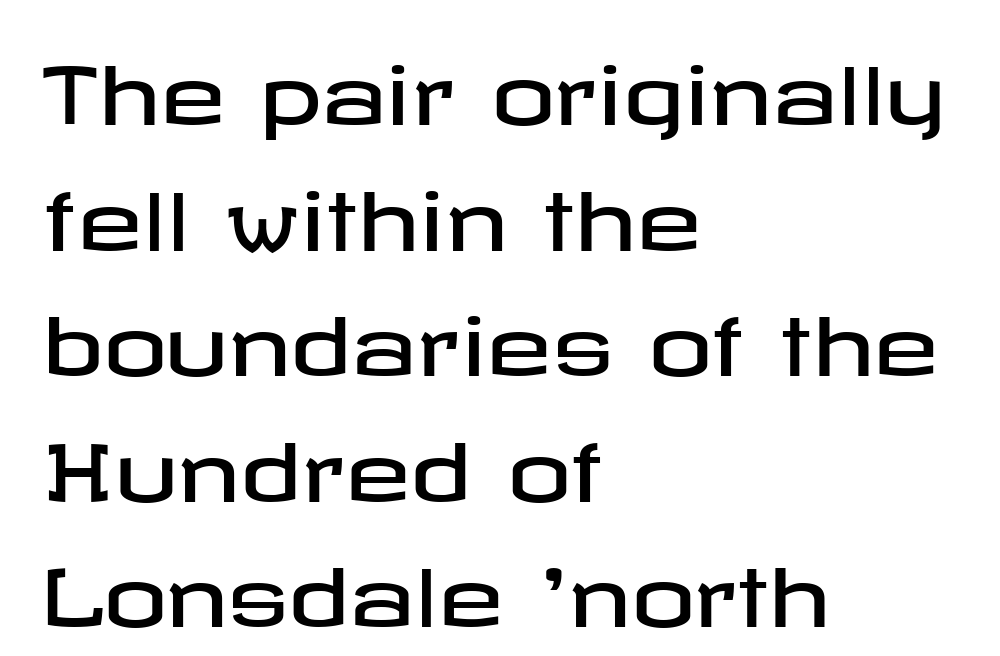
The lettering holds an erect, upright posture throughout. The passage shown stacks its lines at a standard gap. Leftover space on each line is placed entirely after the last word. The horizontal fit of the characters is conventional and even. Plain, unruled lines of type. Note: no serifs on the glyphs.
